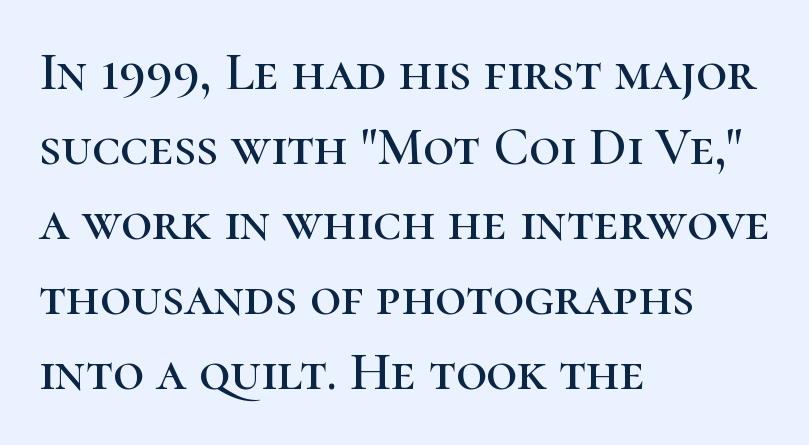
The image shows 54 px serif type, upright; set left-aligned, normal line spacing (1.39x), normal letter spacing, not underlined; high stroke contrast and a medium x-height.
